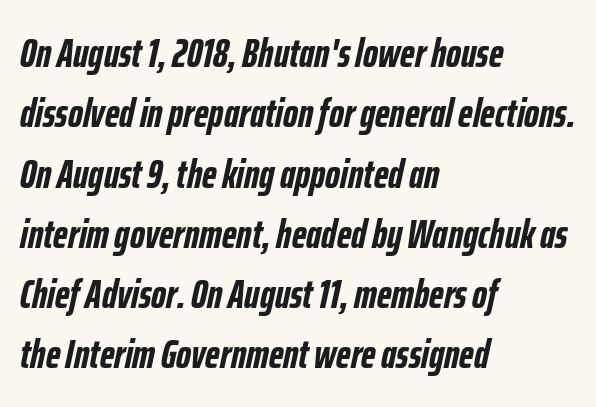
Q: Is the text bold? A: Yes.
Q: Is the text italic (slanted)? A: Yes, it leans right by about 12 degrees.
Q: Is the text underlined? A: No.
Q: How is the paragraph aligned? A: Left-aligned.
Q: Is the spacing between letters normal or unusually wide? A: Normal.
Q: Is the spacing between lines tight, normal or loose? A: Normal.
Q: Width (condensed, normal, or wide)? A: Condensed.
Q: Stroke contrast? A: Low.
Q: x-height? A: Medium.
Q: Monospaced? A: No.
